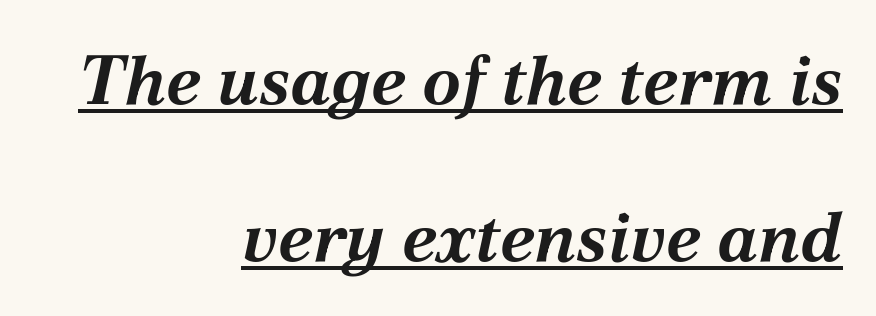
The image shows 70 px bold type, italic (leaning right); set right-aligned, loose line spacing (2.24x), normal letter spacing, underlined; medium stroke contrast and a medium x-height.
